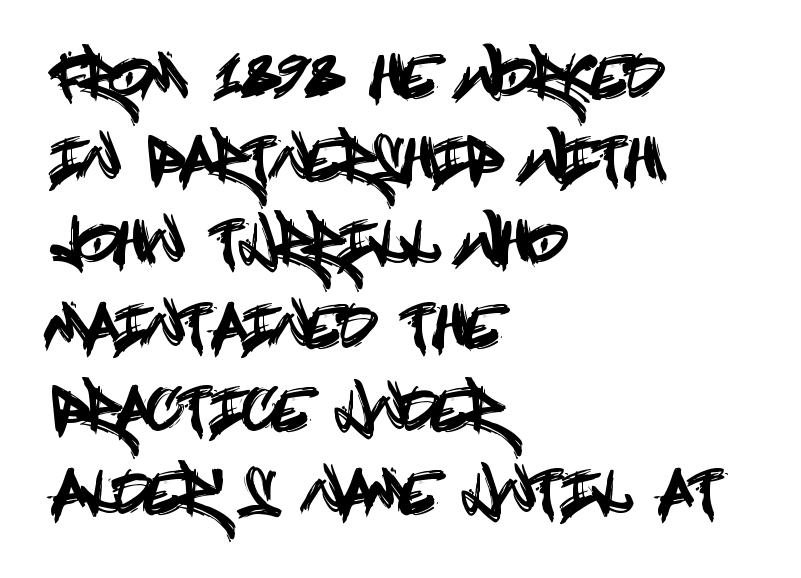
Rows of type keep a routine distance in the vertical direction. You can tell from the bare stems that sans-serif type was used. The strip under each line holds only bare page. The ragged edge is on the right, which tells us the setting is flush left. What stands out about the letter spacing? Nothing — it is the standard amount.
